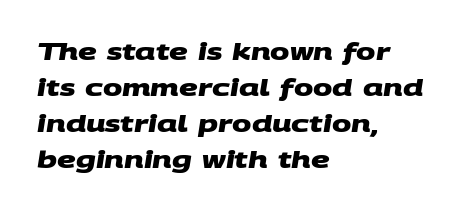
Q: Is the text bold? A: Yes.
Q: Is the text underlined? A: No.
Q: How is the paragraph aligned? A: Left-aligned.
Q: Is the spacing between letters normal or unusually wide? A: Normal.
Q: Is the spacing between lines tight, normal or loose? A: Normal.
